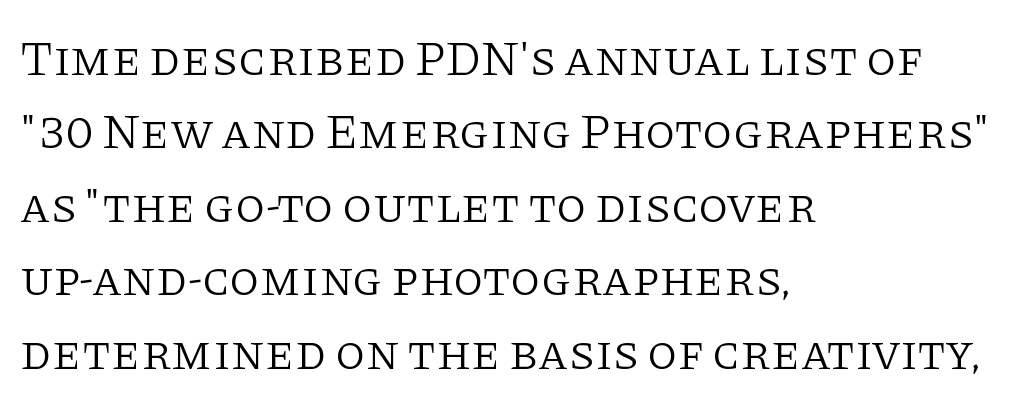
The letters stand straight up with perfectly vertical stems. The cut favours lightness, reaching ordinary text weight at its darkest. Summary of vertical rhythm: regular, with standard interline spacing. The letters sit at their default tracking, neither squeezed nor spread. The setting favours the left margin, as ordinary paragraphs usually do. You could not count columns in this text — the font is proportionally spaced.
